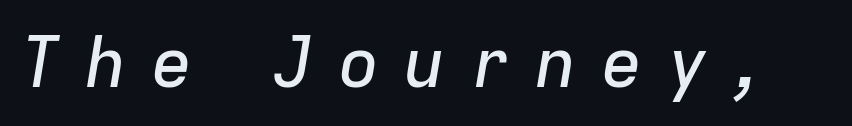
Think of a printed novel: that variable character pitch is what you see here. Decoration check: the copy has no underline. The face used here is rendered with a markedly widened letterfit. The text carries the slant typical of an italic or oblique font.
